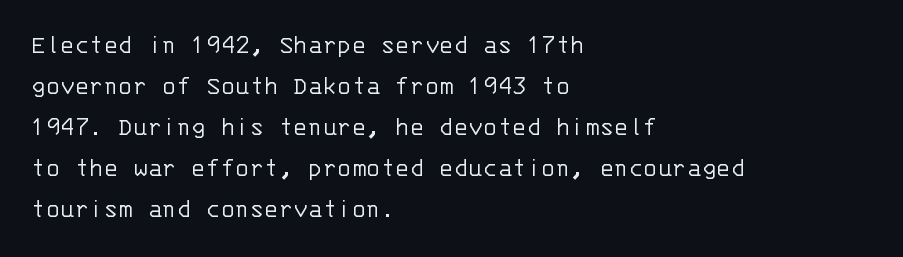
On a weight scale, this lands at 450 or below. The passage shown has conventional tracking throughout. A normal amount of white space separates one row of letters from the next. The rag falls on the right side of this text block.
